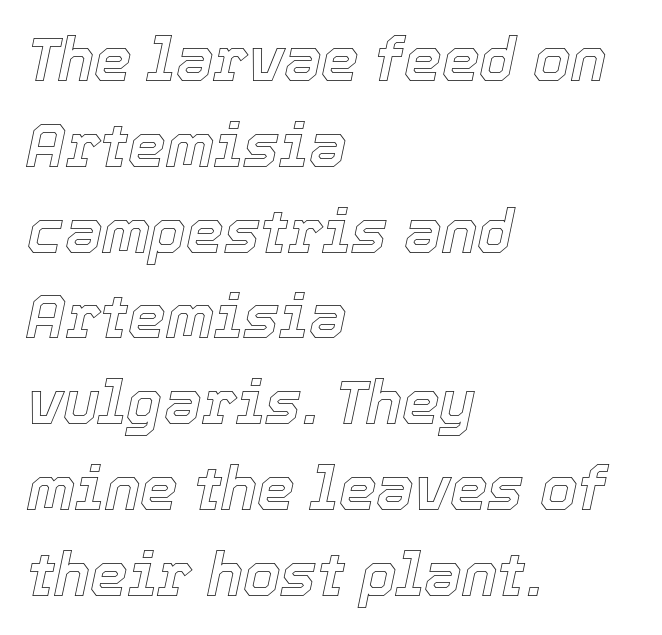
Q: Is the text italic (slanted)? A: Yes, it leans right by about 12 degrees.
Q: Is the text underlined? A: No.
Q: How is the paragraph aligned? A: Left-aligned.
Q: Is the spacing between letters normal or unusually wide? A: Normal.
Q: Is the spacing between lines tight, normal or loose? A: Normal.
Q: Width (condensed, normal, or wide)? A: Normal.
Q: x-height? A: Medium.
Q: Monospaced? A: No.
